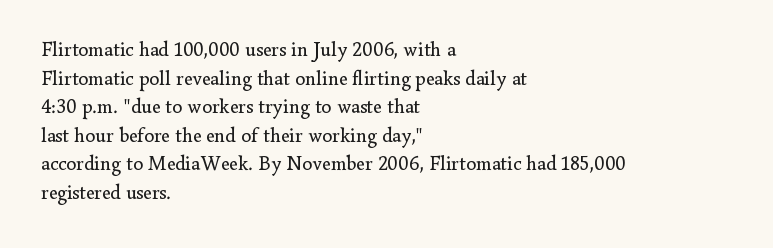
Honestly, the letter spacing is just normal — you wouldn't notice it. Every row of glyphs begins at an identical x-position on the left. The lettering holds an erect, upright posture throughout. A typesetter would call this leading conventional body-copy spacing.
